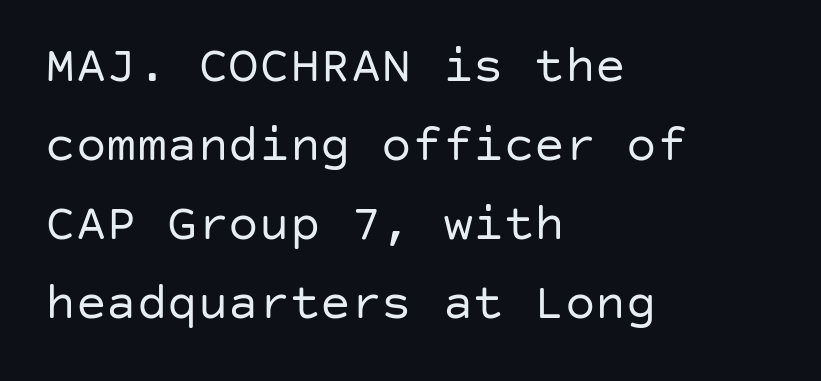
Q: Is the text bold? A: No.
Q: Is the text italic (slanted)? A: No, it is upright.
Q: Is the typeface a serif or a sans-serif typeface? A: Sans-serif.
Q: Is the text underlined? A: No.
Q: How is the paragraph aligned? A: Left-aligned.
Q: Is the spacing between letters normal or unusually wide? A: Normal.
Q: Is the spacing between lines tight, normal or loose? A: Normal.
Q: Width (condensed, normal, or wide)? A: Normal.
Q: Stroke contrast? A: Low.
Q: x-height? A: Large.
